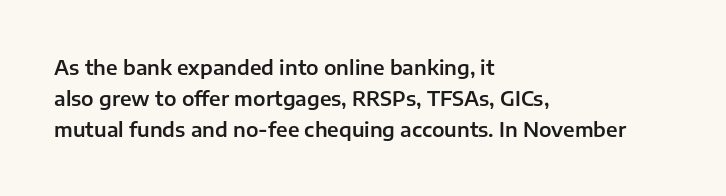
Q: Is the text italic (slanted)? A: No, it is upright.
Q: Is the text underlined? A: No.
Q: How is the paragraph aligned? A: Left-aligned.
Q: Is the spacing between letters normal or unusually wide? A: Normal.
Q: Is the spacing between lines tight, normal or loose? A: Normal.
